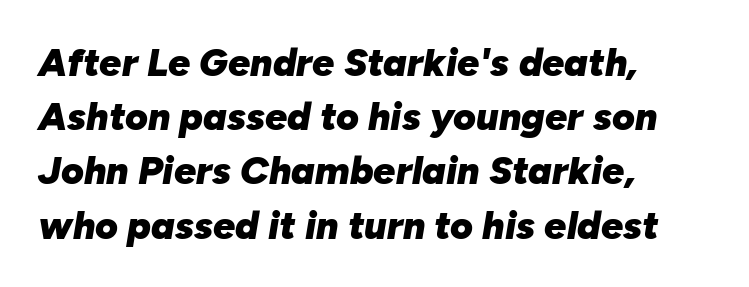
Spacing verdict: proportional, widths tailored to each character. Heavy-handed strokes throughout: this text is bold. Words appear dense and cohesive because spacing is normal. Evenly set lines give the paragraph a standard silhouette.
